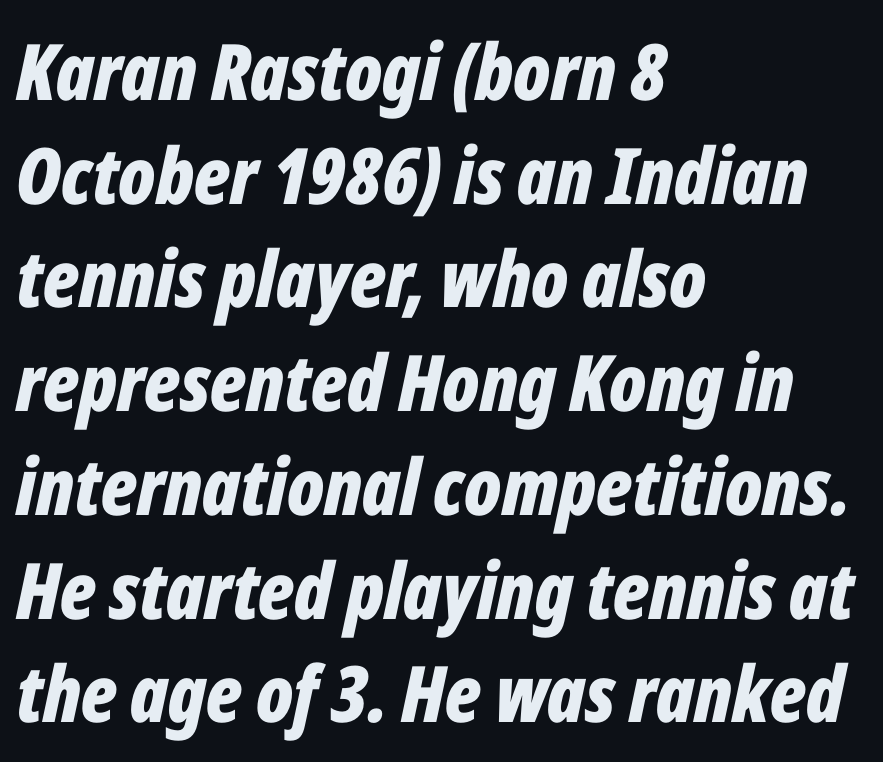
The image shows 78 px bold, condensed type, italic (leaning right); set left-aligned, normal line spacing (1.33x), normal letter spacing, not underlined; low stroke contrast and a medium x-height.
